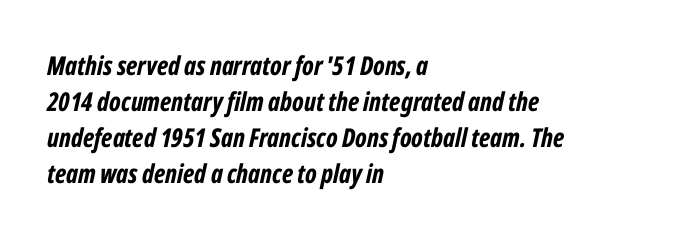
Q: Is the text bold? A: Yes.
Q: Is the text italic (slanted)? A: Yes, it leans right by about 12 degrees.
Q: Is the text underlined? A: No.
Q: How is the paragraph aligned? A: Left-aligned.
Q: Is the spacing between letters normal or unusually wide? A: Normal.
Q: Is the spacing between lines tight, normal or loose? A: Normal.
